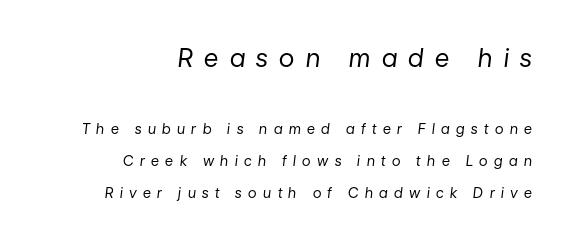
The image shows 25 px text type, italic (leaning right); set right-aligned, loose line spacing (2.31x), unusually wide letter spacing (+0.46 em), not underlined; the first (top) block is 1.79x larger.
